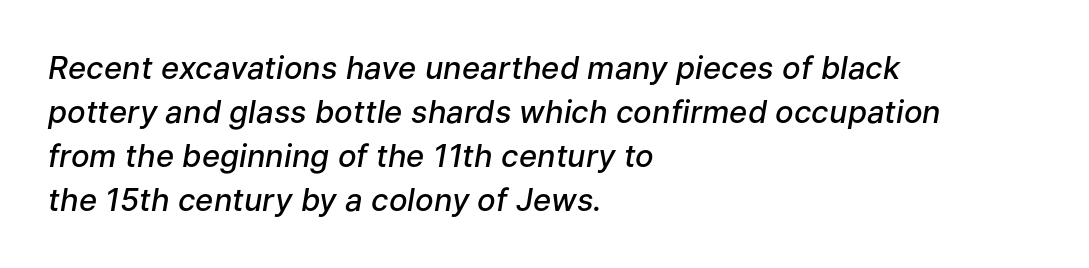
{"italic": "yes", "lean": "right", "slant_degrees": 9, "bold": "semi", "weight": "semibold", "width": "normal", "stroke_contrast": "low", "x_height": "medium", "monospaced": "no", "underline": "no", "align": "left", "line_spacing": "normal", "line_spacing_ratio": 1.42, "letter_spacing": "normal", "letter_spacing_em": 0.0, "glyph_px": 31}
